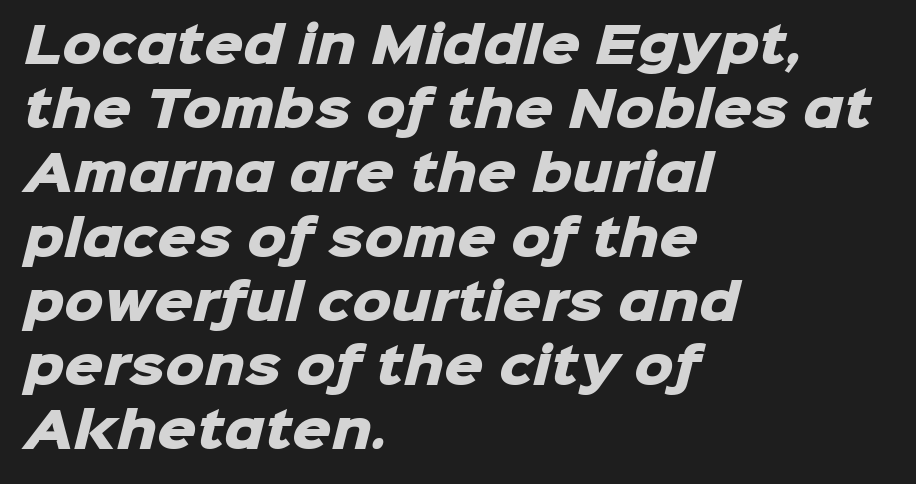
The image shows 49 px heavy sans-serif type; set left-aligned, normal line spacing (1.31x), normal letter spacing, not underlined; low stroke contrast and a medium x-height.
